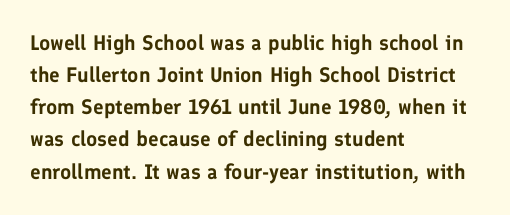
{"italic": "no", "underline": "no", "align": "left", "line_spacing": "normal", "line_spacing_ratio": 1.53, "letter_spacing": "normal", "letter_spacing_em": 0.0, "glyph_px": 21}
